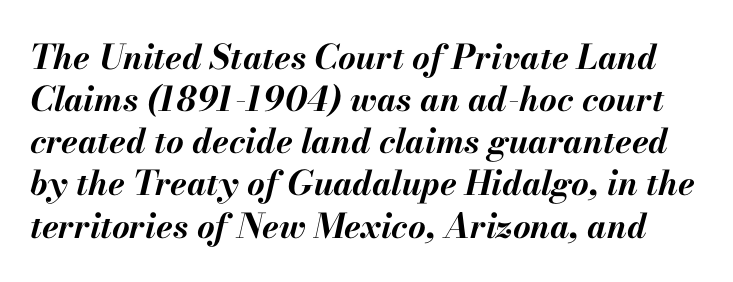
Q: Is the text bold? A: Yes.
Q: Is the text italic (slanted)? A: Yes, it leans right by about 13 degrees.
Q: Is the text underlined? A: No.
Q: Is the spacing between letters normal or unusually wide? A: Normal.
Q: Width (condensed, normal, or wide)? A: Normal.
Q: Stroke contrast? A: Medium.
Q: x-height? A: Small.
Q: Monospaced? A: No.
